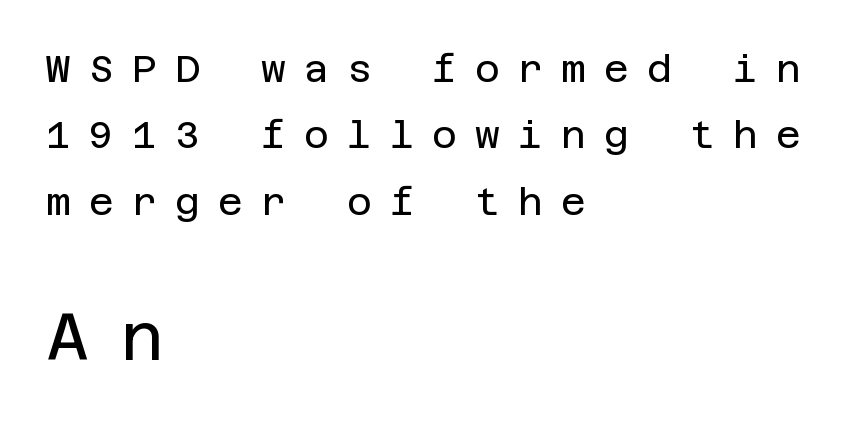
The image shows 66 px regular-weight sans-serif type, upright; set left-aligned, line spacing 1.75x, unusually wide letter spacing (+0.48 em), not underlined; the second (bottom) block is 1.74x larger; low stroke contrast and a large x-height.
